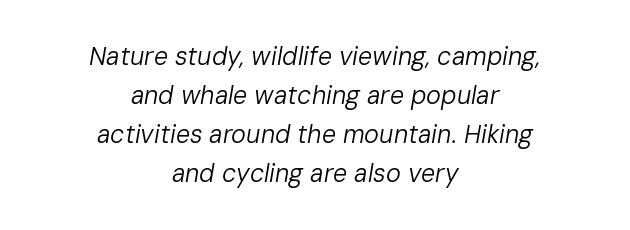
{"italic": "yes", "lean": "right", "slant_degrees": 10, "bold": "no", "underline": "no", "align": "center", "line_spacing": "normal", "line_spacing_ratio": 1.56, "letter_spacing": "normal", "letter_spacing_em": 0.0, "glyph_px": 25}
